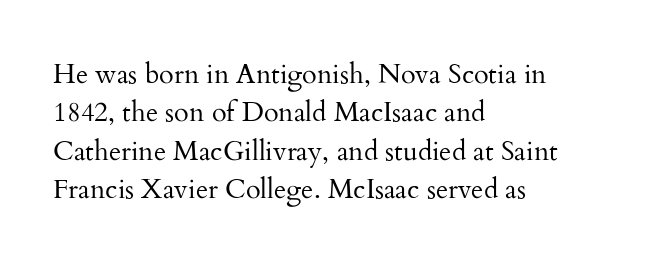
{"italic": "no", "bold": "no", "underline": "no", "align": "left", "line_spacing": "normal", "line_spacing_ratio": 1.42, "letter_spacing": "normal", "letter_spacing_em": 0.0, "glyph_px": 27}
